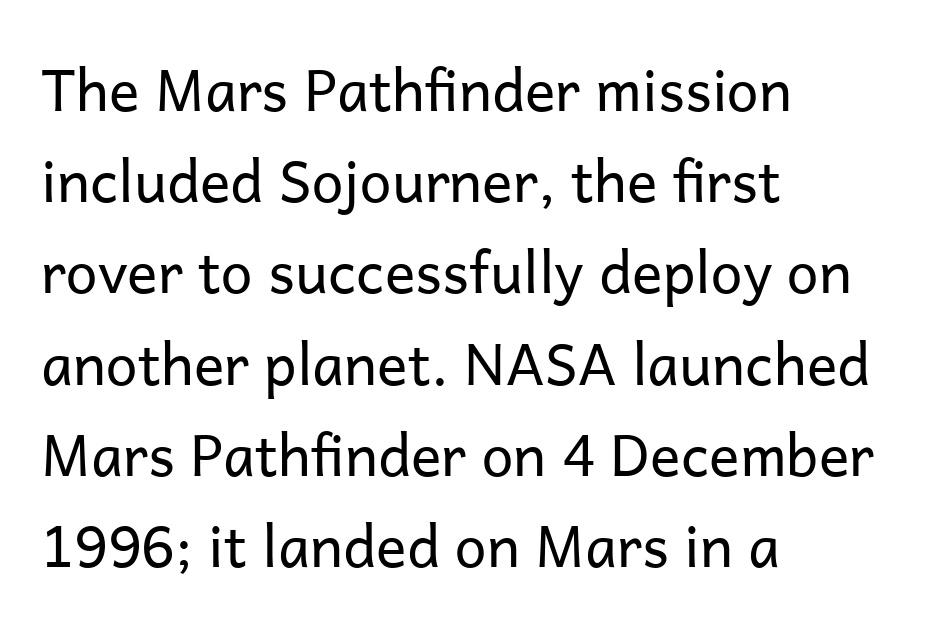
These lines are rendered in a variable-pitch font. Visually the block forms a straight wall on the left and a jagged coastline on the right. Leading matches the norm, producing a regular column. The area under the type is left untouched. No extra tracking has been applied to these lines.
